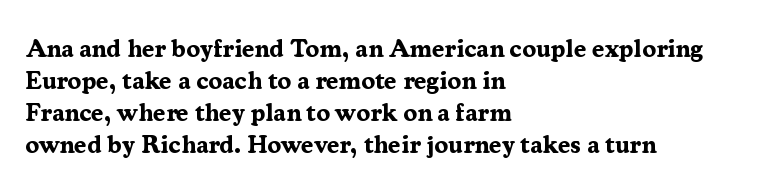
{"italic": "no", "bold": "yes", "underline": "no", "align": "left", "line_spacing": "normal", "line_spacing_ratio": 1.28, "letter_spacing": "normal", "letter_spacing_em": 0.0, "glyph_px": 25}
